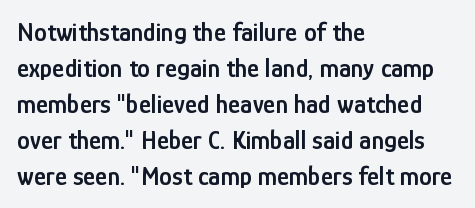
The image shows 26 px text type, upright; set left-aligned, normal line spacing (1.38x), normal letter spacing, not underlined.
